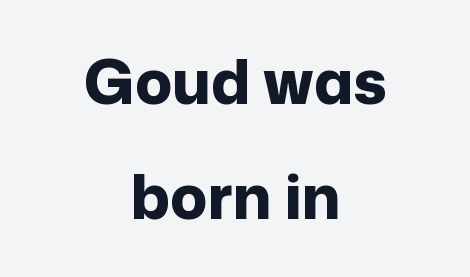
Q: Is the text bold? A: Yes.
Q: Is the text italic (slanted)? A: No, it is upright.
Q: Is the typeface a serif or a sans-serif typeface? A: Sans-serif.
Q: Is the text underlined? A: No.
Q: How is the paragraph aligned? A: Centered.
Q: Is the spacing between letters normal or unusually wide? A: Normal.
Q: Width (condensed, normal, or wide)? A: Normal.
Q: Stroke contrast? A: Low.
Q: x-height? A: Medium.
Q: Monospaced? A: No.
